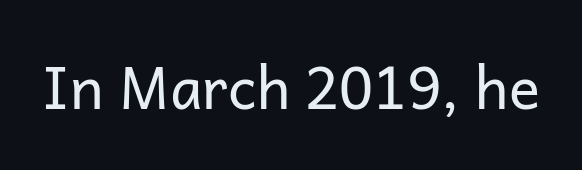
{"serif": "no", "italic": "no", "bold": "no", "weight": "regular", "width": "normal", "stroke_contrast": "low", "x_height": "medium", "monospaced": "no", "underline": "no", "letter_spacing": "normal", "letter_spacing_em": 0.0, "glyph_px": 58}
